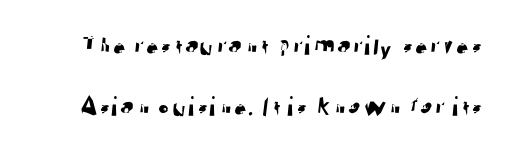
{"serif": "no", "width": "normal", "stroke_contrast": "low", "x_height": "medium", "monospaced": "no", "underline": "no", "line_spacing": "loose", "line_spacing_ratio": 2.18, "letter_spacing": "normal", "letter_spacing_em": 0.0, "glyph_px": 28}
